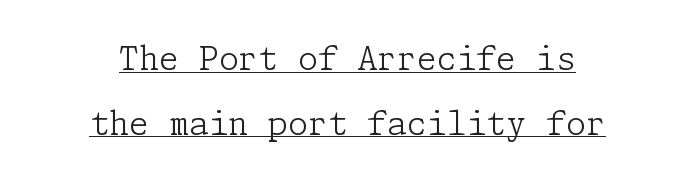
The image shows 32 px light serif type, upright; set centered, loose line spacing (2.03x), normal letter spacing, underlined; low stroke contrast and a medium x-height.
